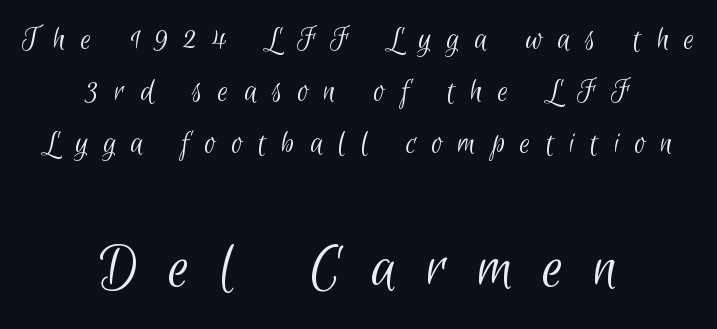
Bold? No — there's no thickening of the strokes. Centered paragraph, ragged on both sides. Students, note that the glyphs here are deliberately spaced far apart. The rows are spaced the way most documents space them.
